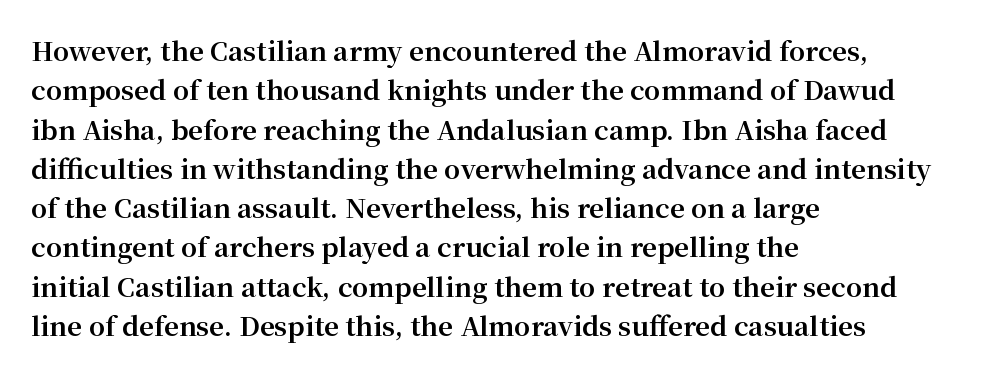
{"italic": "no", "bold": "yes", "underline": "no", "align": "left", "line_spacing": "normal", "line_spacing_ratio": 1.51, "letter_spacing": "normal", "letter_spacing_em": 0.0, "glyph_px": 26}
